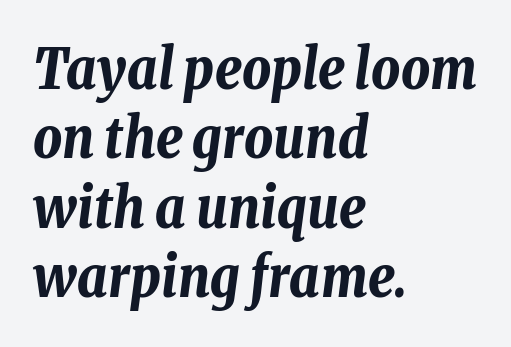
Its strokes are broad and dark, the hallmark of bold type. One-word summary of the alignment: left. The letters advance in unequal steps, a hallmark of proportional type. The area under the type is left untouched.
